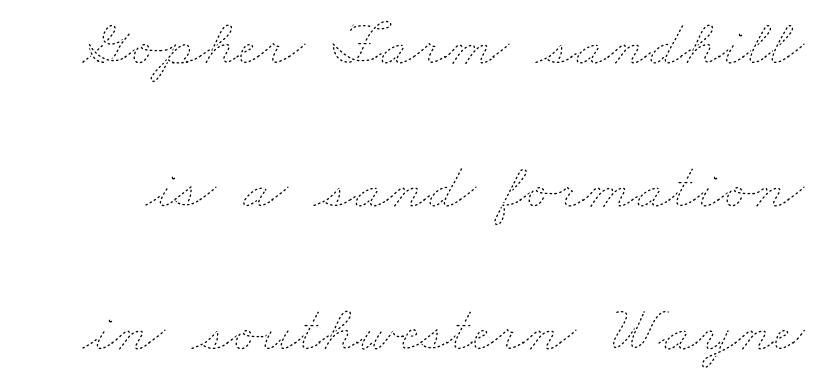
Q: Is the text bold? A: No.
Q: Is the text underlined? A: No.
Q: Is the spacing between letters normal or unusually wide? A: Normal.
Q: Is the spacing between lines tight, normal or loose? A: Loose.
Q: Width (condensed, normal, or wide)? A: Wide.
Q: Stroke contrast? A: Low.
Q: x-height? A: Small.
Q: Monospaced? A: No.
